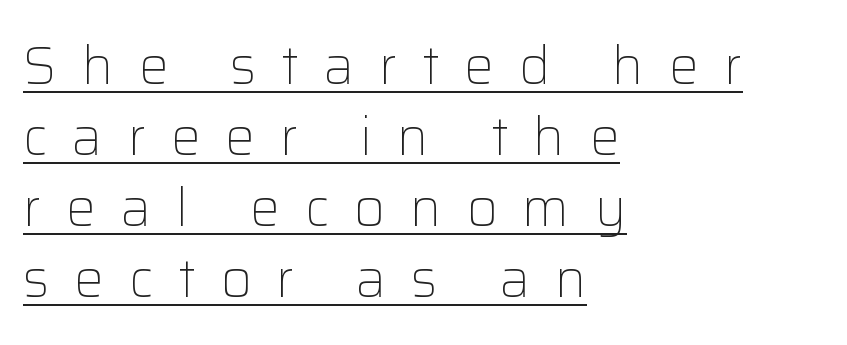
The image shows 53 px light sans-serif type, upright; set left-aligned, normal line spacing (1.34x), unusually wide letter spacing (+0.47 em), underlined; low stroke contrast and a medium x-height.
